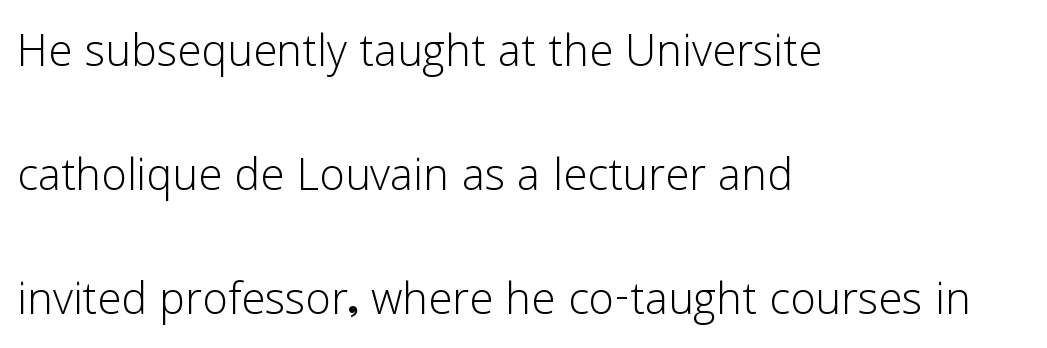
This block would shrink considerably if given ordinary leading; it's expanded now. The lines in this sample share a left origin and differ only in where they stop. Think of a printed novel: that variable character pitch is what you see here. Grotesque or geometric, the face here clearly has no serifs. Nope, not italic — everything's standing straight.
